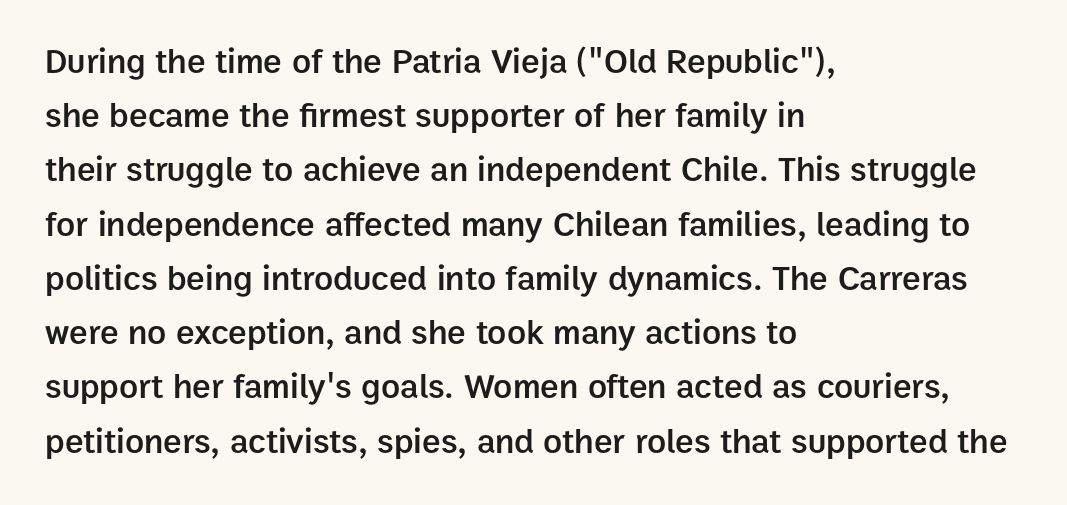
Q: Is the text bold? A: Semi-bold.
Q: Is the text italic (slanted)? A: No, it is upright.
Q: Is the typeface a serif or a sans-serif typeface? A: Sans-serif.
Q: Is the text underlined? A: No.
Q: How is the paragraph aligned? A: Left-aligned.
Q: Is the spacing between letters normal or unusually wide? A: Normal.
Q: Is the spacing between lines tight, normal or loose? A: Normal.
Q: Width (condensed, normal, or wide)? A: Normal.
Q: Stroke contrast? A: Low.
Q: x-height? A: Medium.
Q: Monospaced? A: No.
